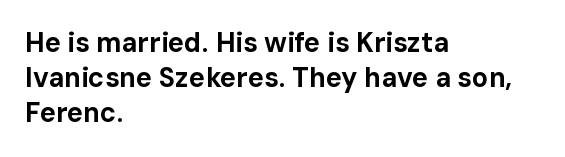
The image shows 27 px bold type, upright; set left-aligned, normal line spacing (1.3x), normal letter spacing, not underlined.
